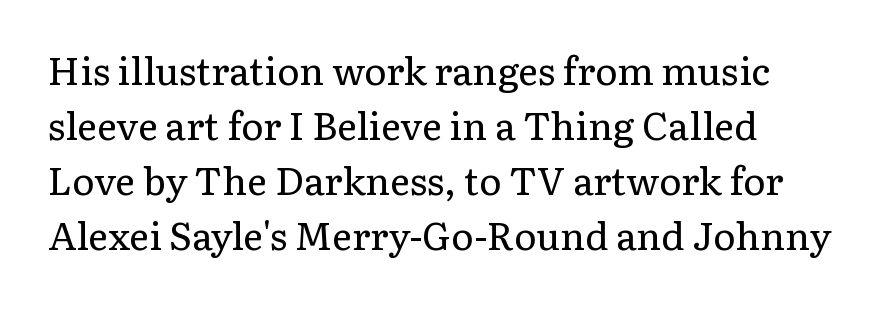
It's the straight-up-and-down kind of type. This sample has the flowing, uneven cadence of proportional lettering. The letters carry serifs — small finishing strokes at the ends of their stems. What stands out about the letter spacing? Nothing — it is the standard amount.
